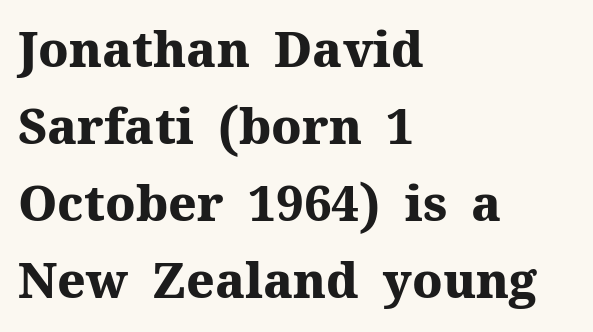
{"serif": "yes", "italic": "no", "bold": "yes", "weight": "heavy", "width": "normal", "stroke_contrast": "medium", "x_height": "medium", "monospaced": "no", "underline": "no", "align": "left", "line_spacing": "normal", "line_spacing_ratio": 1.57, "letter_spacing": "normal", "letter_spacing_em": 0.0, "glyph_px": 49}
